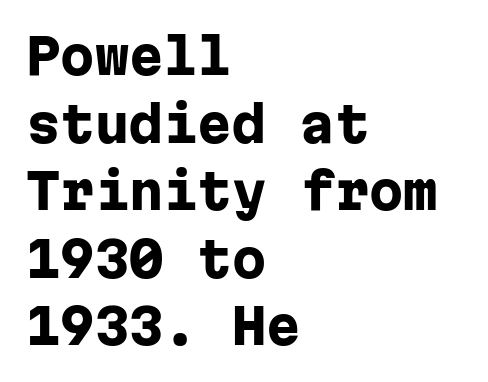
{"serif": "no", "italic": "no", "bold": "yes", "weight": "heavy", "width": "normal", "stroke_contrast": "low", "x_height": "medium", "monospaced": "yes", "underline": "no", "align": "left", "line_spacing": "normal", "line_spacing_ratio": 1.38, "letter_spacing": "normal", "letter_spacing_em": 0.0, "glyph_px": 49}
